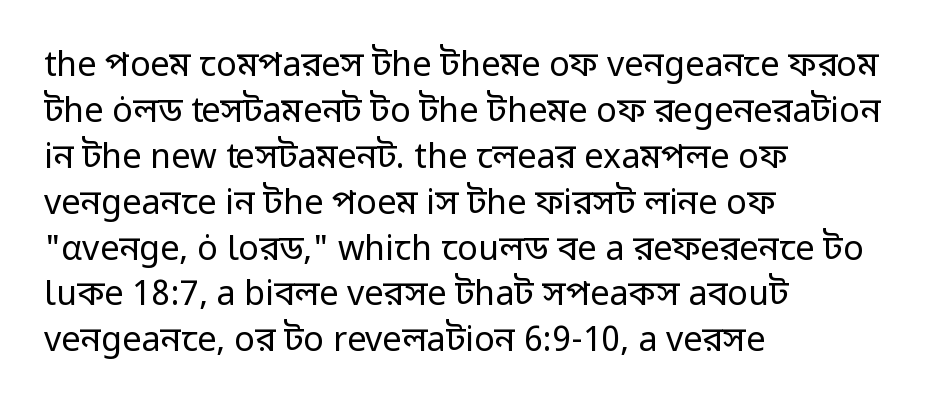
Q: Is the text bold? A: No.
Q: Is the text italic (slanted)? A: No, it is upright.
Q: Is the typeface a serif or a sans-serif typeface? A: Sans-serif.
Q: Is the text underlined? A: No.
Q: How is the paragraph aligned? A: Left-aligned.
Q: Is the spacing between letters normal or unusually wide? A: Normal.
Q: Is the spacing between lines tight, normal or loose? A: Normal.
Q: Width (condensed, normal, or wide)? A: Normal.
Q: Stroke contrast? A: Low.
Q: x-height? A: Medium.
Q: Monospaced? A: No.
